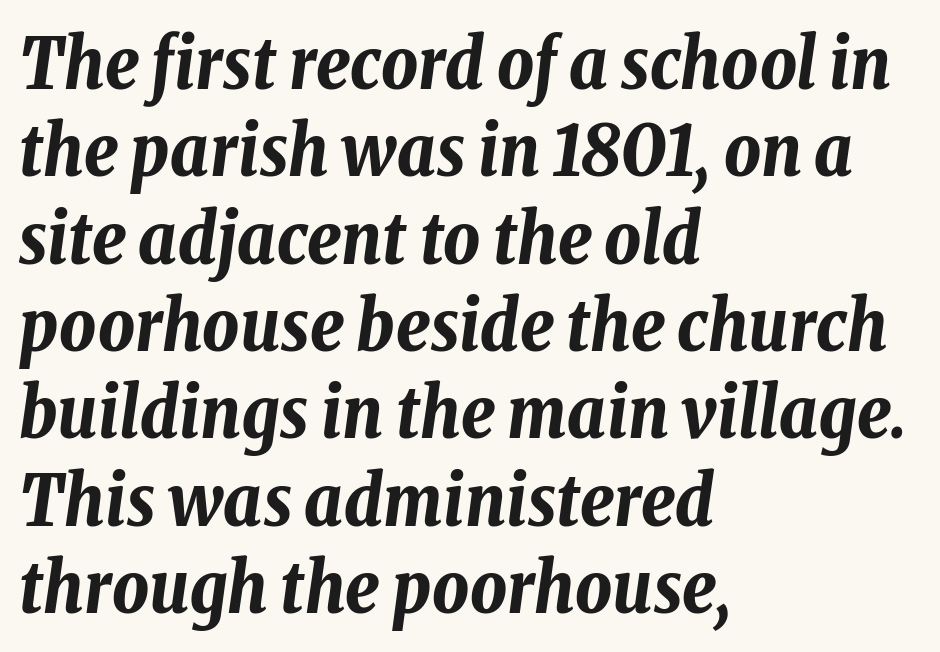
The compositor pushed each line to the left boundary. These lines carry a lot of weight — the face is fully bold. Tracking here is standard; glyphs follow each other at the usual distance. The zone under the glyphs is completely vacant.
